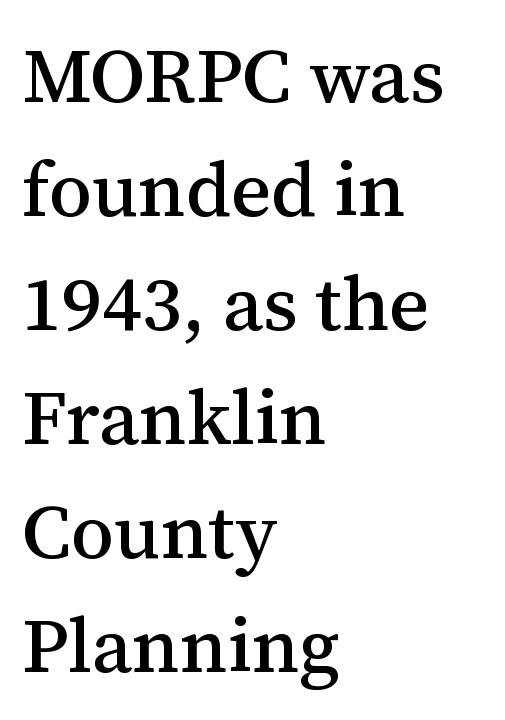
Q: Is the text italic (slanted)? A: No, it is upright.
Q: Is the typeface a serif or a sans-serif typeface? A: Serif.
Q: Is the text underlined? A: No.
Q: How is the paragraph aligned? A: Left-aligned.
Q: Is the spacing between letters normal or unusually wide? A: Normal.
Q: Is the spacing between lines tight, normal or loose? A: Normal.
Q: Width (condensed, normal, or wide)? A: Normal.
Q: Stroke contrast? A: Medium.
Q: x-height? A: Medium.
Q: Monospaced? A: No.
